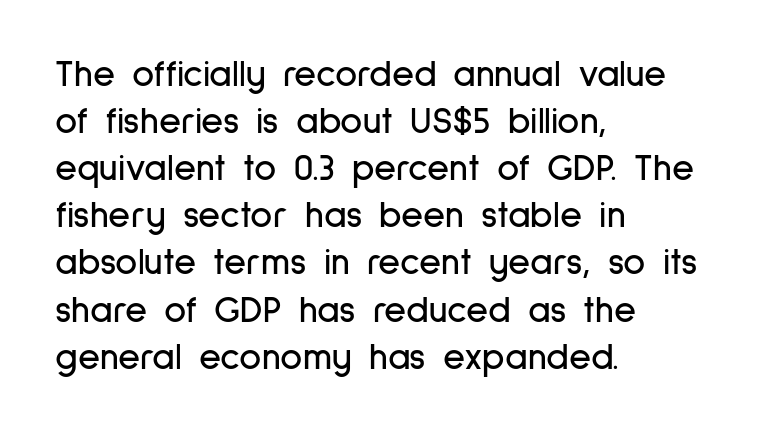
{"serif": "no", "italic": "no", "width": "condensed", "stroke_contrast": "low", "x_height": "medium", "monospaced": "no", "underline": "no", "align": "left", "line_spacing_ratio": 1.24, "letter_spacing": "normal", "letter_spacing_em": 0.0, "glyph_px": 38}
